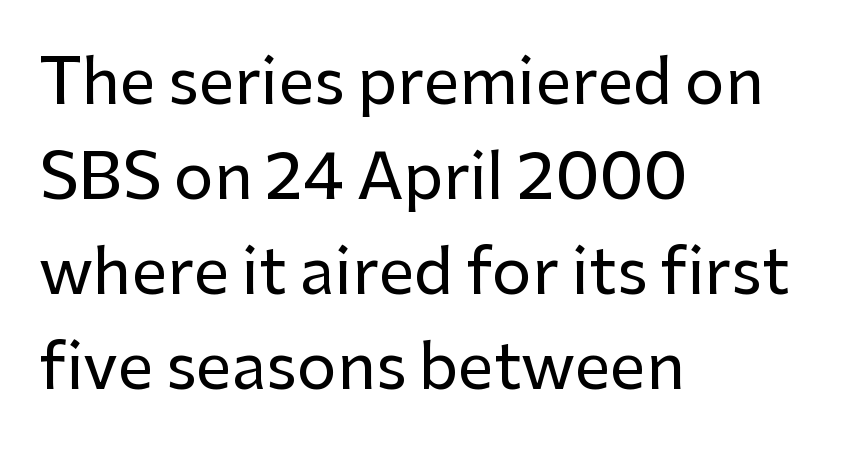
{"serif": "no", "italic": "no", "width": "normal", "stroke_contrast": "low", "x_height": "medium", "monospaced": "no", "underline": "no", "align": "left", "line_spacing": "normal", "line_spacing_ratio": 1.51, "letter_spacing": "normal", "letter_spacing_em": 0.0, "glyph_px": 63}
